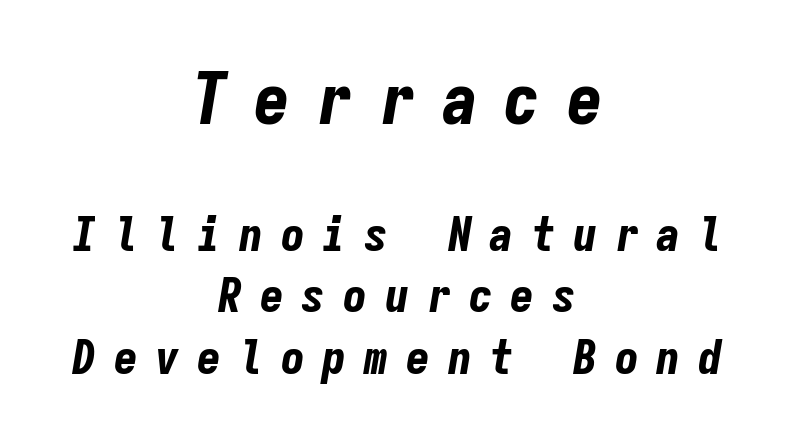
The image shows 72 px bold, condensed type, italic (leaning right), monospaced; set centered, normal line spacing (1.28x), unusually wide letter spacing (+0.37 em), not underlined; the first (top) block is 1.5x larger; low stroke contrast and a medium x-height.
